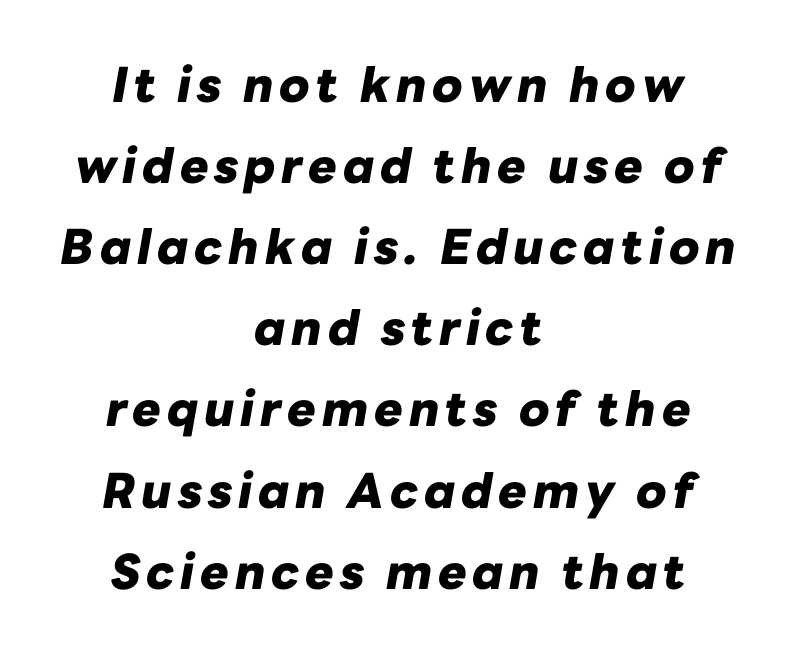
{"italic": "yes", "lean": "right", "slant_degrees": 10, "bold": "yes", "weight": "heavy", "width": "normal", "stroke_contrast": "low", "x_height": "medium", "monospaced": "no", "underline": "no", "align": "center", "line_spacing": "normal", "line_spacing_ratio": 1.69, "glyph_px": 48}
